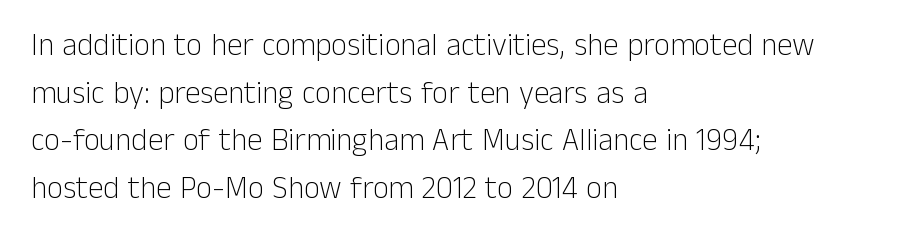
{"serif": "no", "italic": "no", "bold": "no", "weight": "light", "width": "normal", "stroke_contrast": "low", "x_height": "medium", "monospaced": "no", "underline": "no", "align": "left", "line_spacing": "normal", "line_spacing_ratio": 1.54, "letter_spacing": "normal", "letter_spacing_em": 0.0, "glyph_px": 31}
